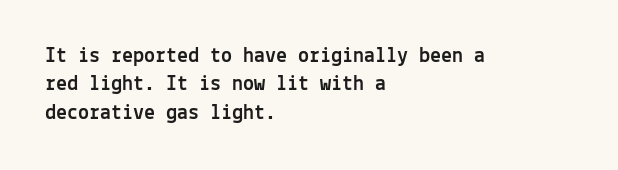
Q: Is the text italic (slanted)? A: No, it is upright.
Q: Is the text underlined? A: No.
Q: How is the paragraph aligned? A: Left-aligned.
Q: Is the spacing between letters normal or unusually wide? A: Normal.
Q: Is the spacing between lines tight, normal or loose? A: Normal.
